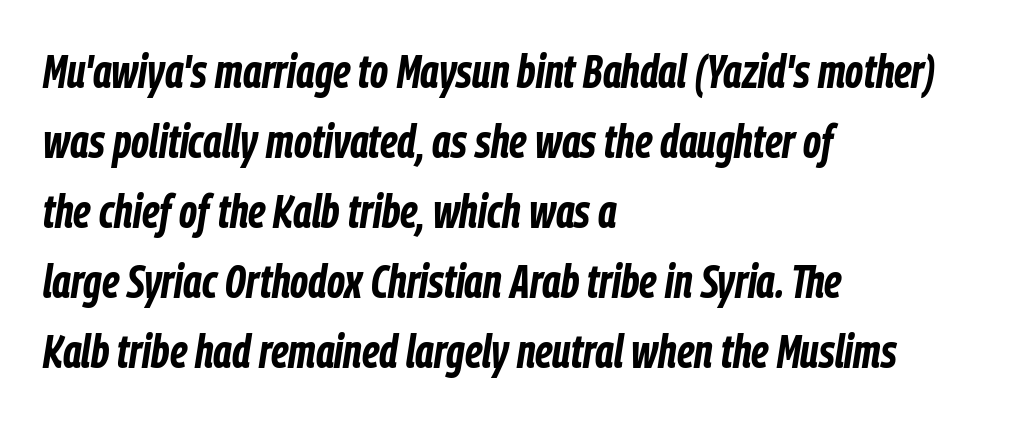
Left-aligned paragraph, ragged on the right. This sample uses an oblique cut, with every glyph tilted off the vertical. Stroke thickness is high; the sample reads as a true bold. Glyph-to-glyph distance matches everyday printed text.
